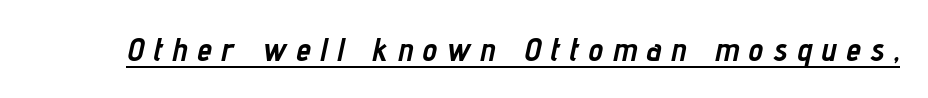
The lettering is marked with a stroke running underneath it. The letters advance in unequal steps, a hallmark of proportional type. Slanted lettering throughout. The strokes are fattened all the way to bold. The tracking reads as deliberately expanded to a designer's eye.
